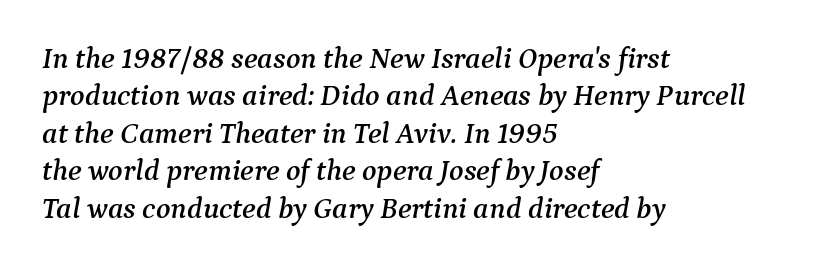
The image shows 30 px serif type, italic (leaning right); set left-aligned, normal line spacing (1.25x), normal letter spacing, not underlined; medium stroke contrast and a medium x-height.
